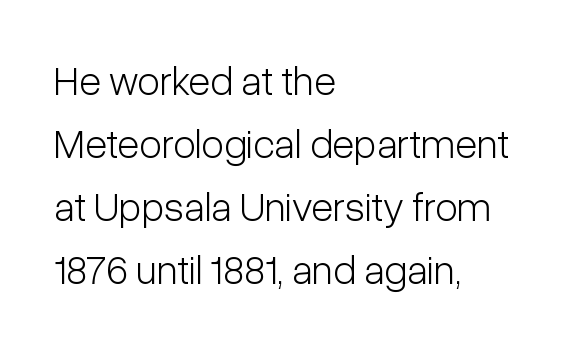
{"serif": "no", "italic": "no", "bold": "no", "weight": "light", "width": "condensed", "stroke_contrast": "low", "x_height": "medium", "monospaced": "no", "underline": "no", "align": "left", "line_spacing": "normal", "line_spacing_ratio": 1.54, "letter_spacing": "normal", "letter_spacing_em": 0.0, "glyph_px": 41}
